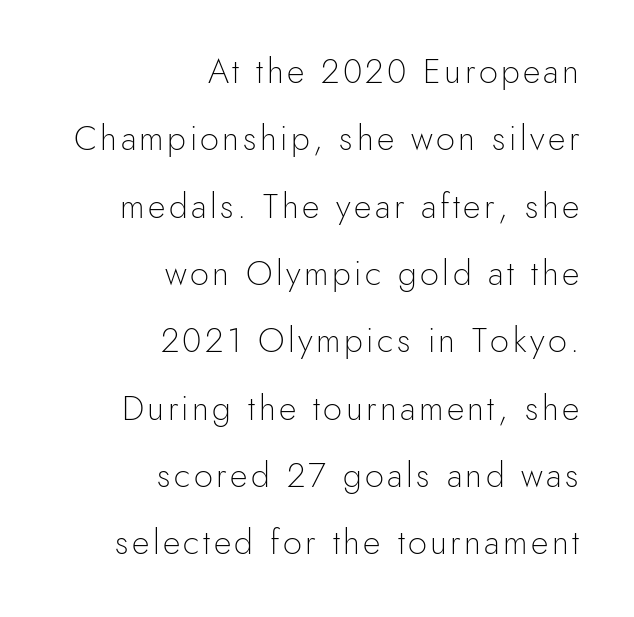
Q: Is the text bold? A: No.
Q: Is the text italic (slanted)? A: No, it is upright.
Q: Is the typeface a serif or a sans-serif typeface? A: Sans-serif.
Q: Is the text underlined? A: No.
Q: How is the paragraph aligned? A: Right-aligned.
Q: Is the spacing between lines tight, normal or loose? A: Loose.
Q: Width (condensed, normal, or wide)? A: Normal.
Q: x-height? A: Small.
Q: Monospaced? A: No.
